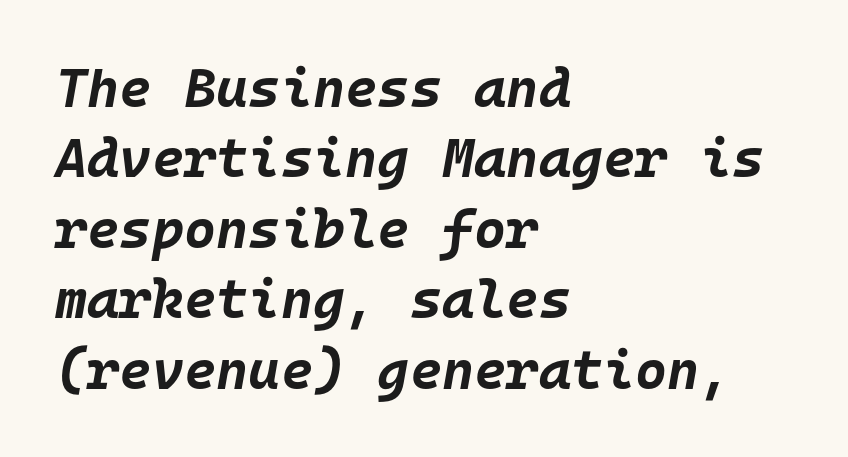
The image shows 55 px bold type, italic (leaning right), monospaced; set left-aligned, normal line spacing (1.28x), normal letter spacing, not underlined; low stroke contrast and a large x-height.
